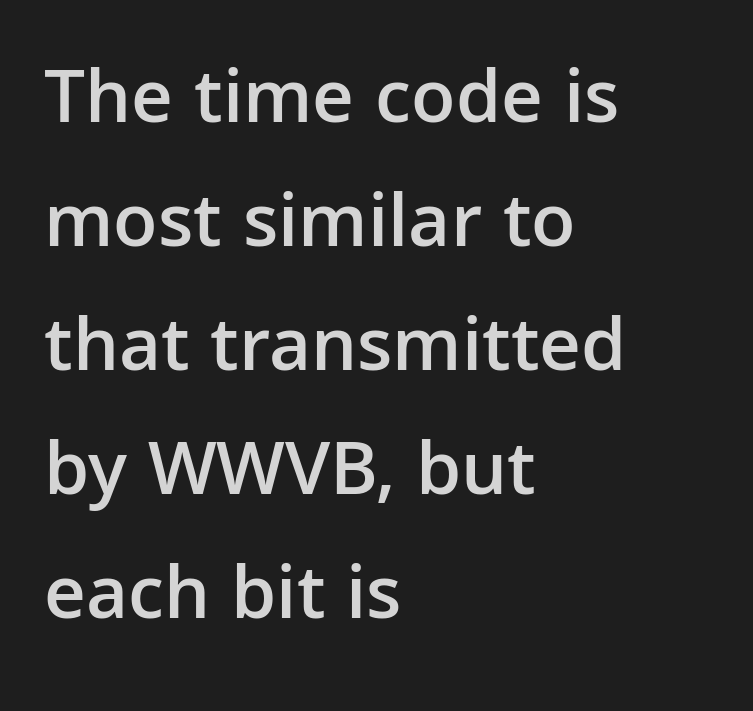
The image shows 78 px semibold sans-serif type, upright; set left-aligned, normal line spacing (1.59x), normal letter spacing, not underlined; low stroke contrast and a medium x-height.
